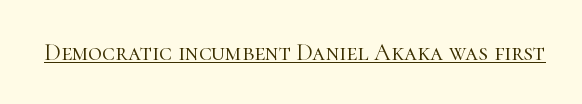
{"italic": "no", "bold": "no", "underline": "yes", "letter_spacing": "normal", "letter_spacing_em": 0.0, "glyph_px": 24}
